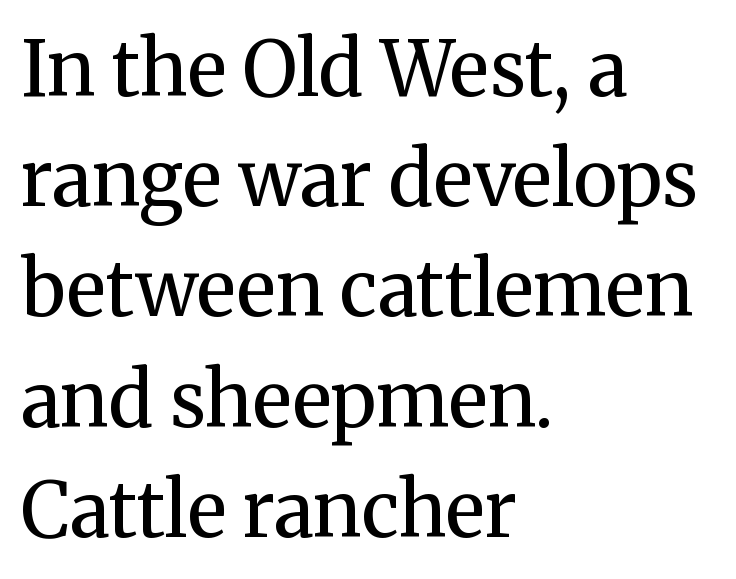
Q: Is the text bold? A: No.
Q: Is the text italic (slanted)? A: No, it is upright.
Q: Is the typeface a serif or a sans-serif typeface? A: Serif.
Q: Is the text underlined? A: No.
Q: How is the paragraph aligned? A: Left-aligned.
Q: Is the spacing between letters normal or unusually wide? A: Normal.
Q: Is the spacing between lines tight, normal or loose? A: Normal.
Q: Width (condensed, normal, or wide)? A: Normal.
Q: Stroke contrast? A: Medium.
Q: x-height? A: Medium.
Q: Monospaced? A: No.
